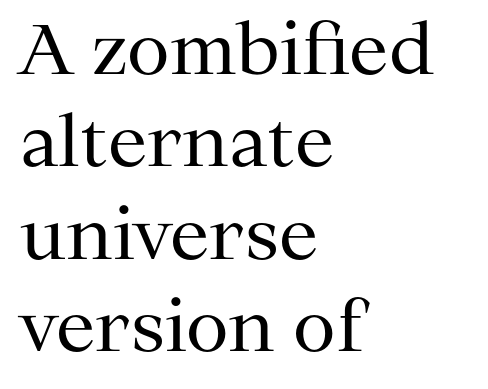
Q: Is the text bold? A: No.
Q: Is the text italic (slanted)? A: No, it is upright.
Q: Is the typeface a serif or a sans-serif typeface? A: Serif.
Q: Is the text underlined? A: No.
Q: How is the paragraph aligned? A: Left-aligned.
Q: Is the spacing between letters normal or unusually wide? A: Normal.
Q: Is the spacing between lines tight, normal or loose? A: Normal.
Q: Width (condensed, normal, or wide)? A: Normal.
Q: Stroke contrast? A: Medium.
Q: x-height? A: Medium.
Q: Monospaced? A: No.
